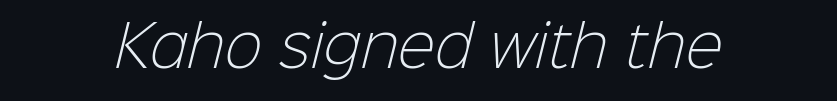
Q: Is the text bold? A: No.
Q: Is the typeface a serif or a sans-serif typeface? A: Sans-serif.
Q: Is the text underlined? A: No.
Q: Is the spacing between letters normal or unusually wide? A: Normal.
Q: Width (condensed, normal, or wide)? A: Normal.
Q: Stroke contrast? A: Low.
Q: x-height? A: Medium.
Q: Monospaced? A: No.
